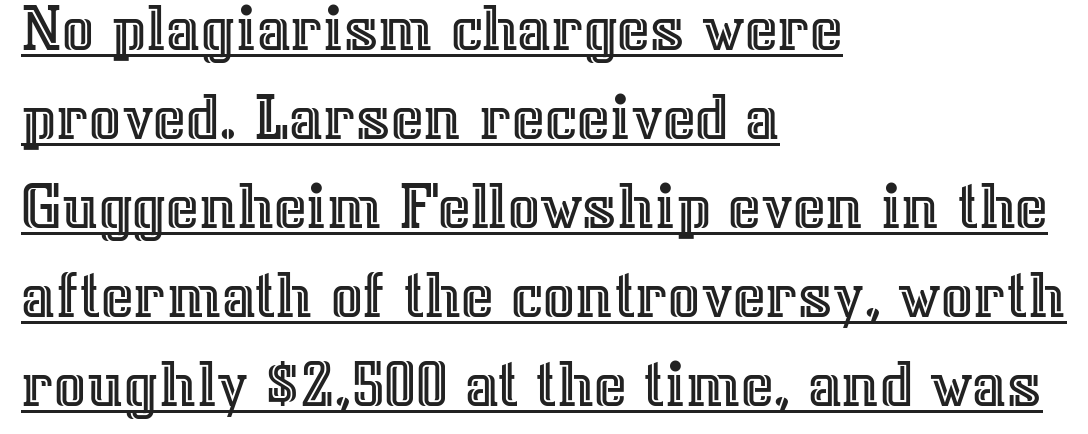
The image shows 70 px text type, upright; set left-aligned, normal line spacing (1.27x), normal letter spacing, underlined; a medium x-height.
